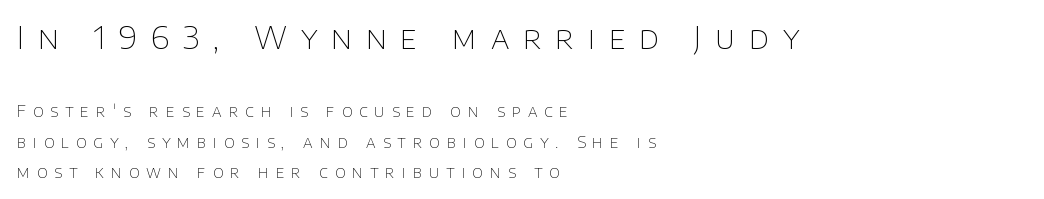
The image shows 31 px thin sans-serif type, upright; set left-aligned, line spacing 1.89x, unusually wide letter spacing (+0.44 em), not underlined; the first (top) block is 1.94x larger; low stroke contrast and a large x-height.
